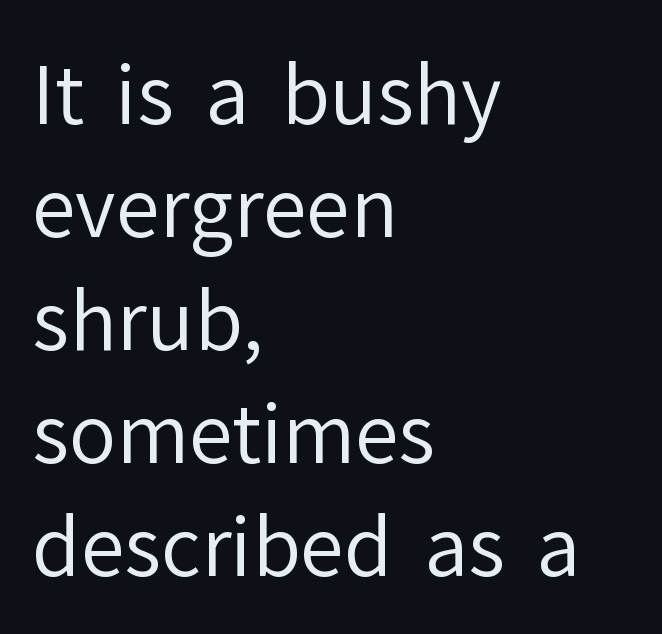
Each letter keeps its own natural width here, so spacing adapts to shape. You could call the tracking neutral — neither tight nor loose. Successive baselines arrive at the customary interval. The cut favours lightness, reaching ordinary text weight at its darkest. Each line starts at the same left margin while the right side varies.
